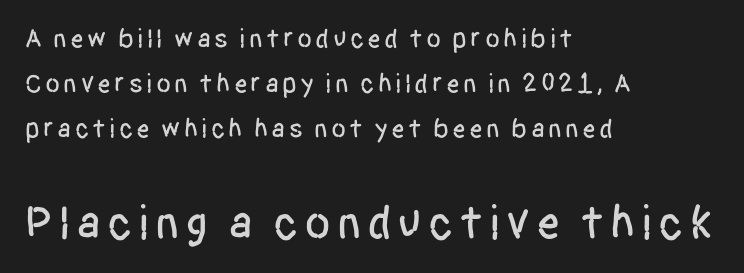
This sample is left-justified, so line endings fall wherever the words run out. Is there much room between lines? A standard amount, neither cramped nor airy. Is this a fixed-width face? No — the glyphs have proportional, varying widths. Unlike italic type, these characters show no tilt at all.
